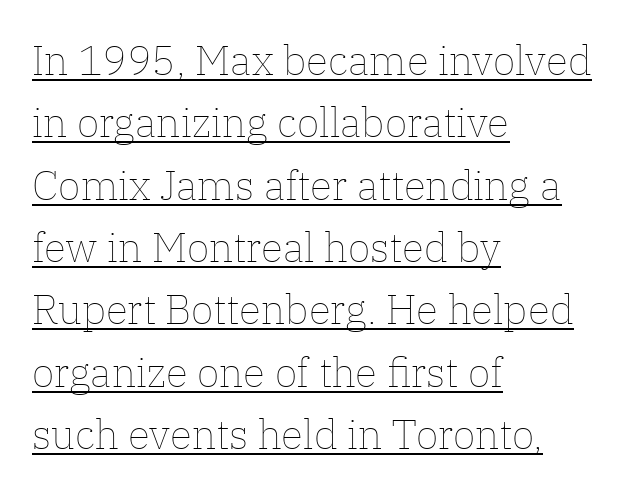
Q: Is the text bold? A: No.
Q: Is the text italic (slanted)? A: No, it is upright.
Q: Is the text underlined? A: Yes.
Q: How is the paragraph aligned? A: Left-aligned.
Q: Is the spacing between letters normal or unusually wide? A: Normal.
Q: Is the spacing between lines tight, normal or loose? A: Normal.
Q: Width (condensed, normal, or wide)? A: Normal.
Q: Stroke contrast? A: Low.
Q: x-height? A: Medium.
Q: Monospaced? A: No.
